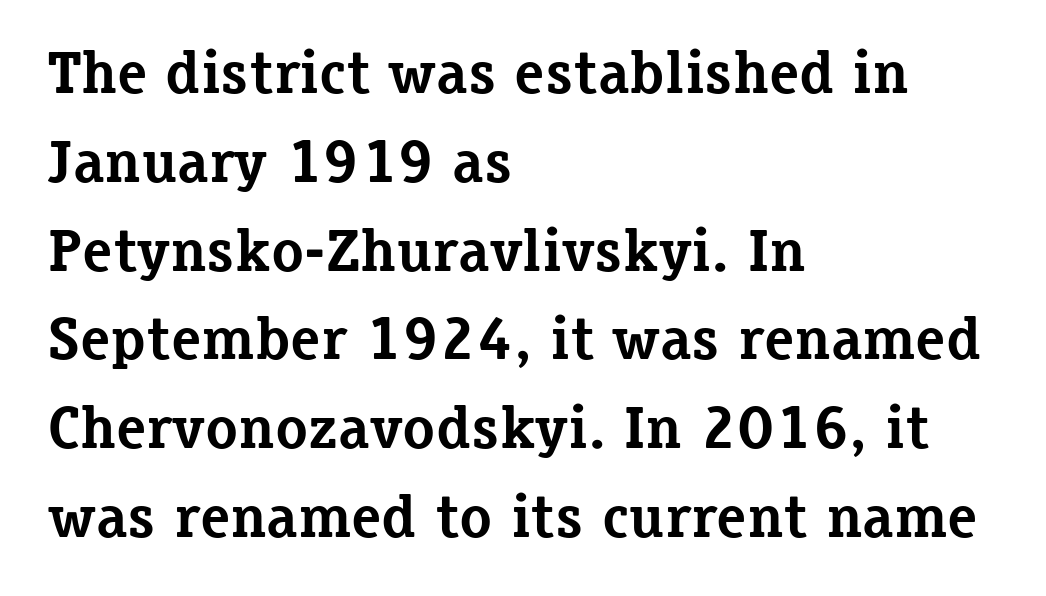
Q: Is the text bold? A: Yes.
Q: Is the text italic (slanted)? A: No, it is upright.
Q: Is the typeface a serif or a sans-serif typeface? A: Serif.
Q: Is the text underlined? A: No.
Q: How is the paragraph aligned? A: Left-aligned.
Q: Is the spacing between letters normal or unusually wide? A: Normal.
Q: Is the spacing between lines tight, normal or loose? A: Normal.
Q: Width (condensed, normal, or wide)? A: Normal.
Q: Stroke contrast? A: Low.
Q: x-height? A: Medium.
Q: Monospaced? A: No.
